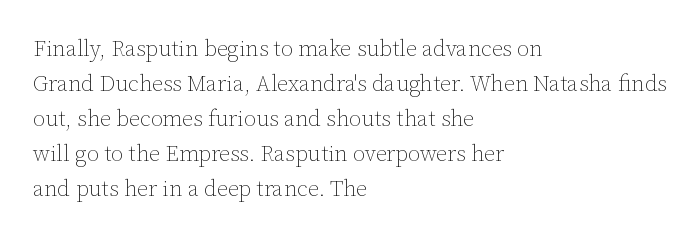
The image shows 22 px text type, upright; set left-aligned, normal line spacing (1.59x), normal letter spacing, not underlined.
